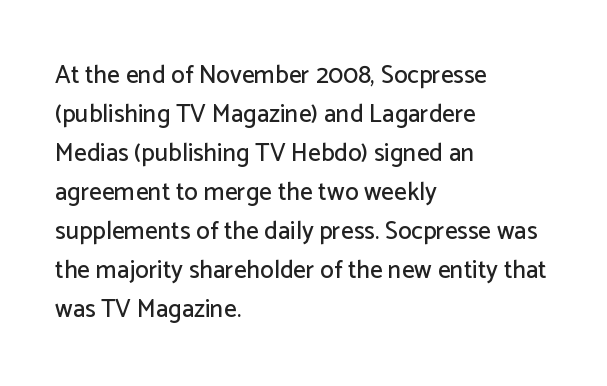
{"italic": "no", "underline": "no", "align": "left", "line_spacing": "normal", "line_spacing_ratio": 1.56, "letter_spacing": "normal", "letter_spacing_em": 0.0, "glyph_px": 25}
